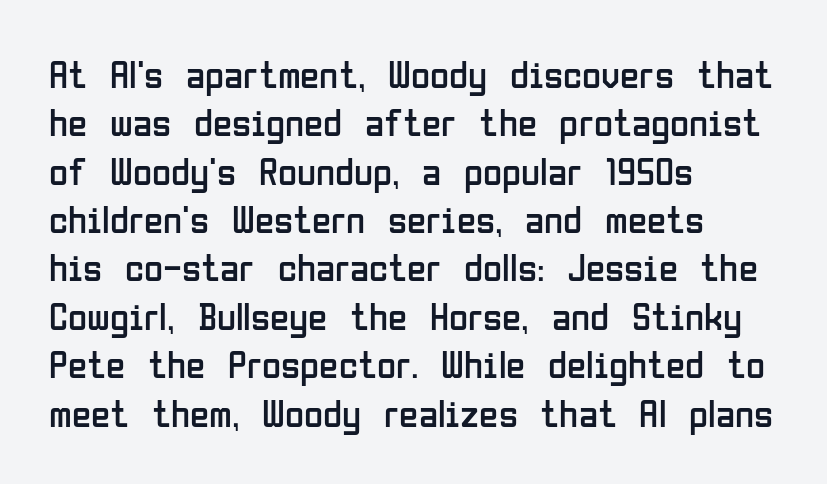
{"serif": "no", "italic": "no", "bold": "no", "weight": "regular", "width": "condensed", "stroke_contrast": "low", "x_height": "medium", "monospaced": "no", "underline": "no", "align": "left", "line_spacing_ratio": 1.24, "letter_spacing": "normal", "letter_spacing_em": 0.0, "glyph_px": 39}
